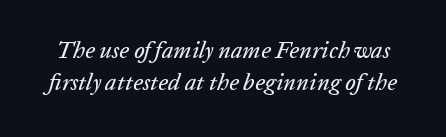
The image shows 23 px text type, italic (leaning right); set normal line spacing (1.4x), normal letter spacing, not underlined.
